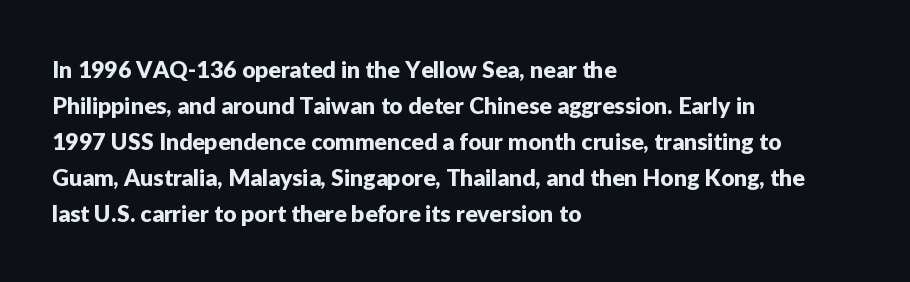
Regular leading. Check under the words: just untouched page. The type is set solid horizontally, with unmodified tracking. The paragraph has a hard left edge and a soft right edge.
